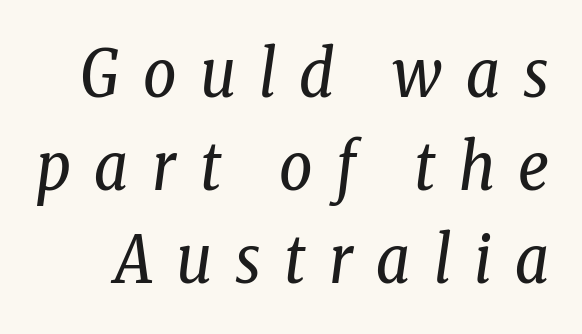
The image shows 65 px regular-weight, condensed serif type, italic (leaning right); set normal line spacing (1.43x), unusually wide letter spacing (+0.36 em), not underlined; low stroke contrast and a medium x-height.
